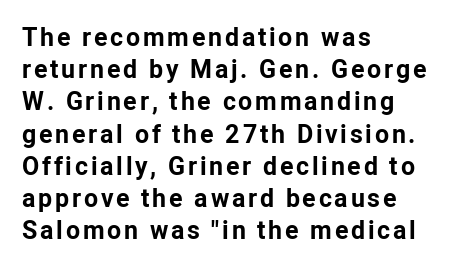
Q: Is the text bold? A: Yes.
Q: Is the text italic (slanted)? A: No, it is upright.
Q: Is the text underlined? A: No.
Q: How is the paragraph aligned? A: Left-aligned.
Q: Is the spacing between lines tight, normal or loose? A: Normal.
